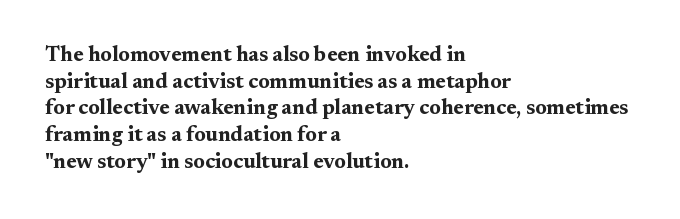
Honestly, the row spacing looks completely unremarkable. Posture: upright roman. Plenty of ink on the page — the face is bold. Typeset ragged right — the left edge is the straight one.
